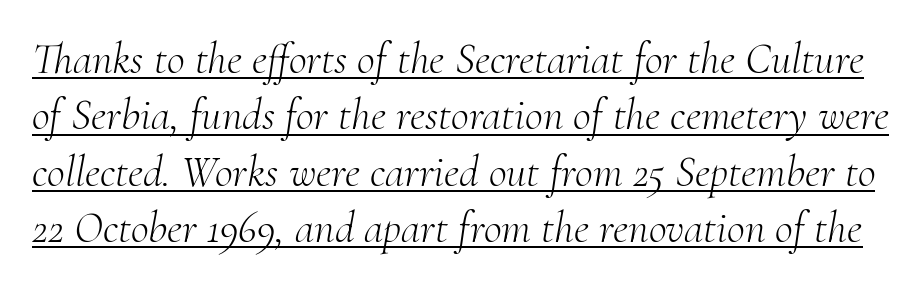
Serif or sans? Serif — the stroke terminals have little feet. This sample has the flowing, uneven cadence of proportional lettering. Counters stay open thanks to moderate or lighter strokes. Slant detected: the letters are inclined. In terms of leading, this rendering sits right in the middle. A typographer would call this underscored text.
